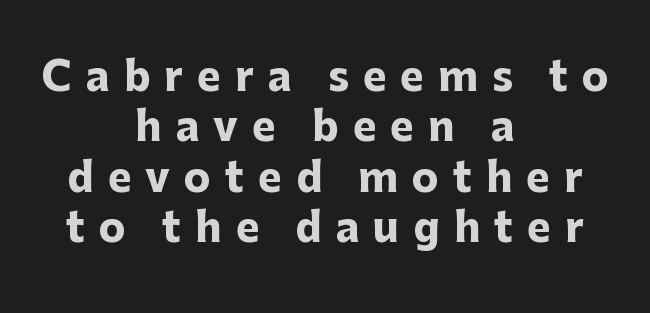
The image shows 40 px heavy sans-serif type, upright; set centered, normal line spacing (1.26x), unusually wide letter spacing (+0.35 em), not underlined; low stroke contrast and a medium x-height.
